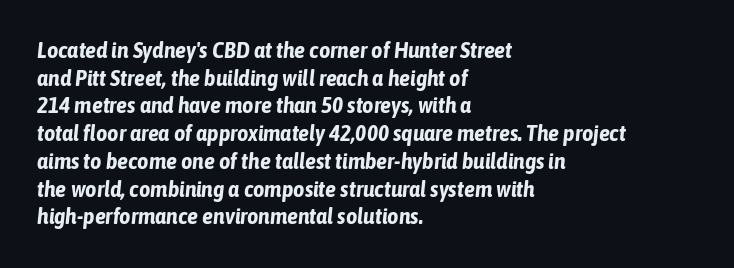
{"italic": "yes", "lean": "right", "slant_degrees": 6, "bold": "yes", "underline": "no", "align": "left", "line_spacing": "normal", "line_spacing_ratio": 1.26, "letter_spacing": "normal", "letter_spacing_em": 0.0, "glyph_px": 22}
